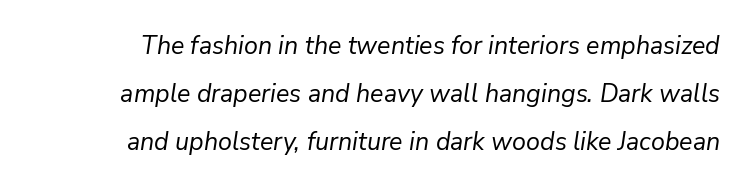
Q: Is the text bold? A: No.
Q: Is the text italic (slanted)? A: Yes, it leans right by about 9 degrees.
Q: Is the text underlined? A: No.
Q: Is the spacing between letters normal or unusually wide? A: Normal.
Q: Is the spacing between lines tight, normal or loose? A: Loose.
